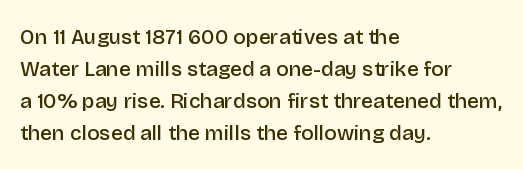
The image shows 21 px text type, upright; set left-aligned, normal line spacing (1.53x), normal letter spacing, not underlined.
